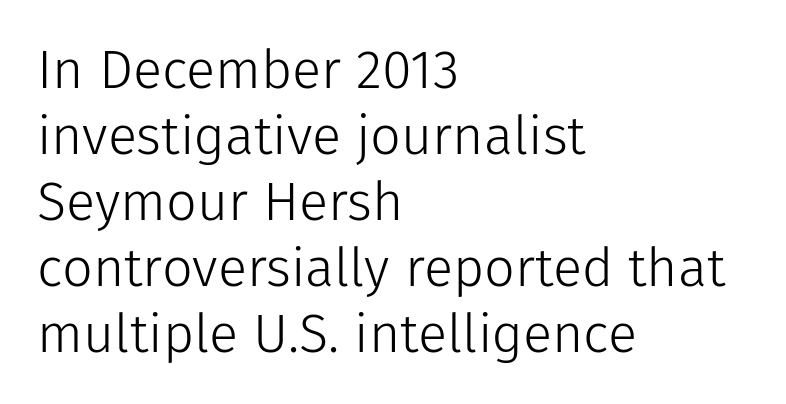
The zone under the glyphs is completely vacant. Posture: straight, roman, zero tilt. Nothing unusual about the tracking: characters are spaced as the font intends. A typesetter would call this proportional, since set widths differ per character. Check where the strokes stop: nothing finishes them off — pure sans. Nothing heavy about these letters — not bold at all.
